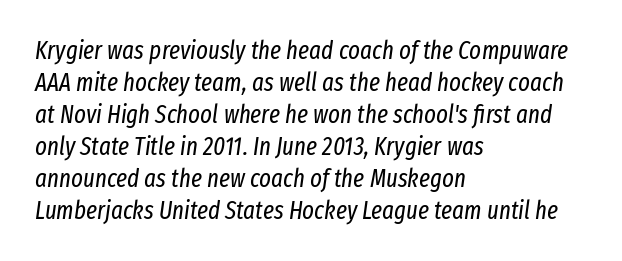
Stems and bowls with no extra thickness — not bold. Beneath every word, the page is bare. Slanted lettering throughout. These lines keep a tight, regular rhythm from letter to letter. Caption: multi-line text, flush left, ragged right. Normally led — the rows are evenly, conventionally spaced.
